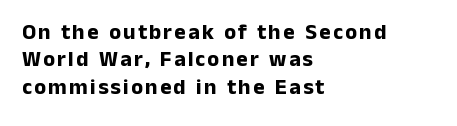
The image shows 22 px bold type, upright; set left-aligned, line spacing 1.24x, not underlined.
